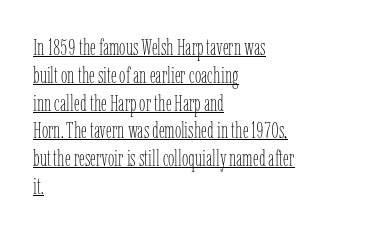
This sample uses an upright cut, with every glyph sitting square on the baseline. The type is set solid horizontally, with unmodified tracking. Nothing heavy about these letters — not bold at all. Like a heading marked for emphasis, these lines bear an underscore. One-word summary of the alignment: left.
